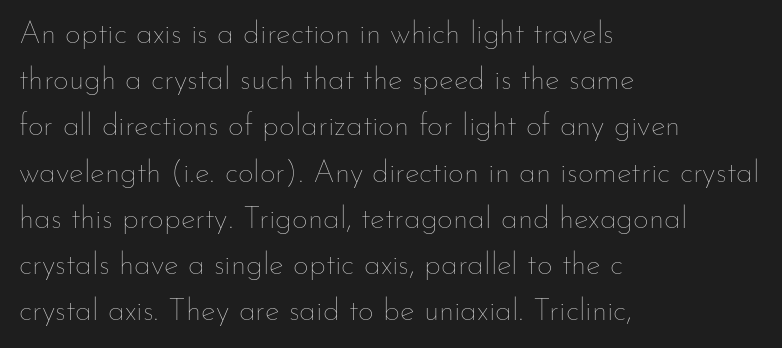
Q: Is the text bold? A: No.
Q: Is the text italic (slanted)? A: No, it is upright.
Q: Is the text underlined? A: No.
Q: How is the paragraph aligned? A: Left-aligned.
Q: Is the spacing between letters normal or unusually wide? A: Normal.
Q: Is the spacing between lines tight, normal or loose? A: Normal.
Q: Width (condensed, normal, or wide)? A: Normal.
Q: Stroke contrast? A: Low.
Q: x-height? A: Small.
Q: Monospaced? A: No.
